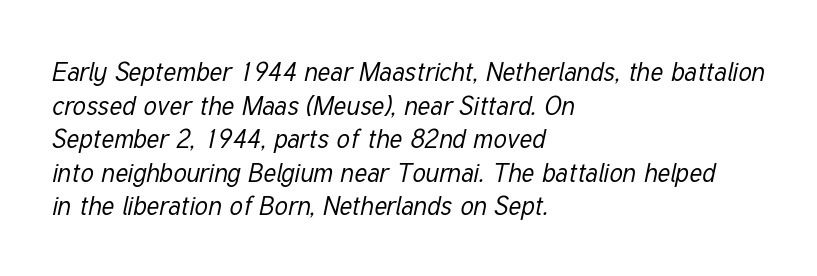
Q: Is the text bold? A: No.
Q: Is the text italic (slanted)? A: Yes, it leans right by about 12 degrees.
Q: Is the text underlined? A: No.
Q: How is the paragraph aligned? A: Left-aligned.
Q: Is the spacing between letters normal or unusually wide? A: Normal.
Q: Is the spacing between lines tight, normal or loose? A: Normal.
